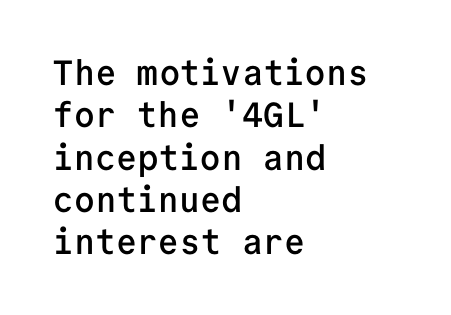
The type sits square on the baseline with zero lean. A somewhat darkened texture: the type is semibold rather than bold. These lines stack with their left ends in a neat column. The rendering keeps characters at their native spacing. Is this a sans? Yes — the strokes have no serifs.
